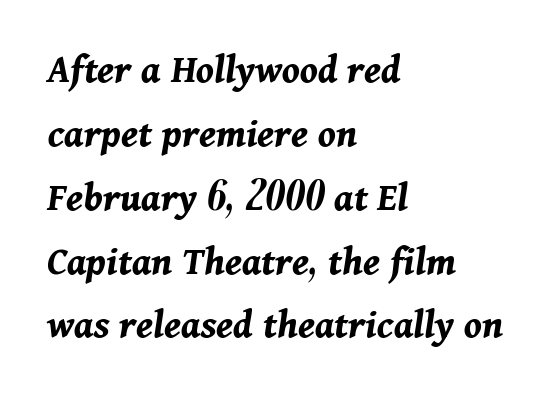
The image shows 42 px bold type, italic (leaning right); set left-aligned, normal line spacing (1.52x), normal letter spacing, not underlined; medium stroke contrast and a medium x-height.
